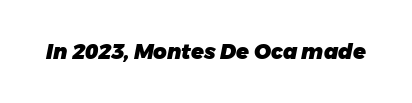
Q: Is the text bold? A: Yes.
Q: Is the text underlined? A: No.
Q: Is the spacing between letters normal or unusually wide? A: Normal.
